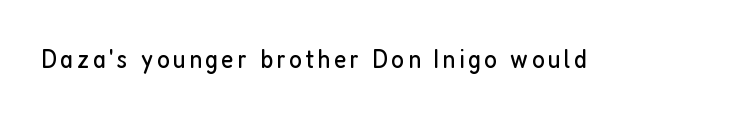
The space directly below the letters is spotless. The letters look calm and open, with moderate or lighter stems. Notice how the stems are strictly vertical — no italics here.
